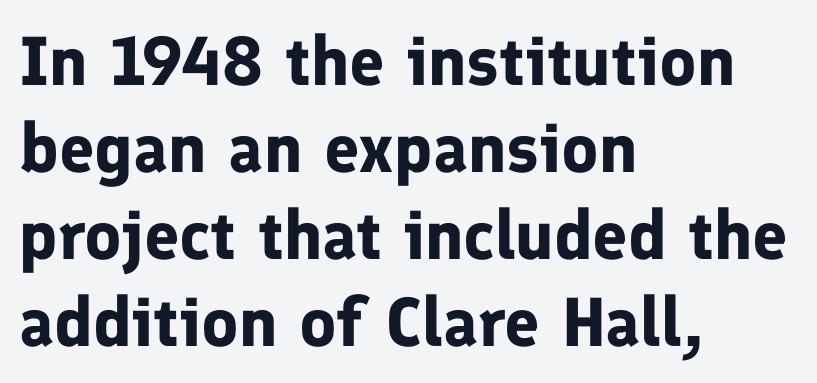
Think of a printed novel: that variable character pitch is what you see here. What kind of face is this? One without serifs — a sans. The gaps between neighbouring characters are ordinary and unremarkable. A clean baseline with only descenders dipping below it. What weight is shown? A full bold with thick strokes.
